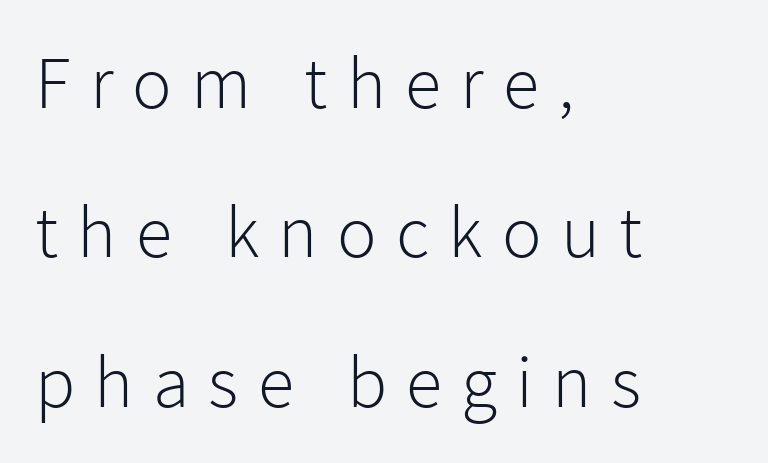
{"serif": "no", "italic": "no", "bold": "no", "weight": "light", "width": "normal", "stroke_contrast": "low", "x_height": "medium", "monospaced": "no", "underline": "no", "align": "left", "line_spacing": "loose", "line_spacing_ratio": 2.02, "letter_spacing": "wide", "letter_spacing_em": 0.26, "glyph_px": 74}
